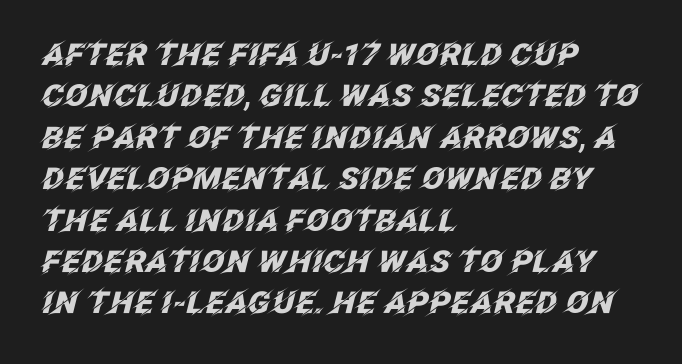
The image shows 30 px heavy type, italic (leaning right); set left-aligned, normal line spacing (1.38x), normal letter spacing, not underlined; low stroke contrast and a large x-height.
